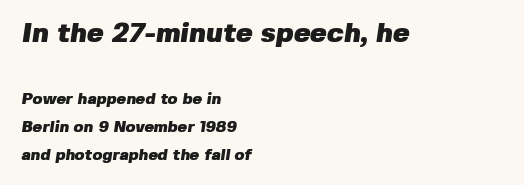
Varying glyph widths throughout — classic text-font behaviour. The zone under the glyphs is completely vacant. The lines are quadded left. The letters in the upper block stand taller than those in the block below. Stroke thickness is high; the sample reads as a true bold. How are the letters spaced? Ordinarily, with no added tracking.
